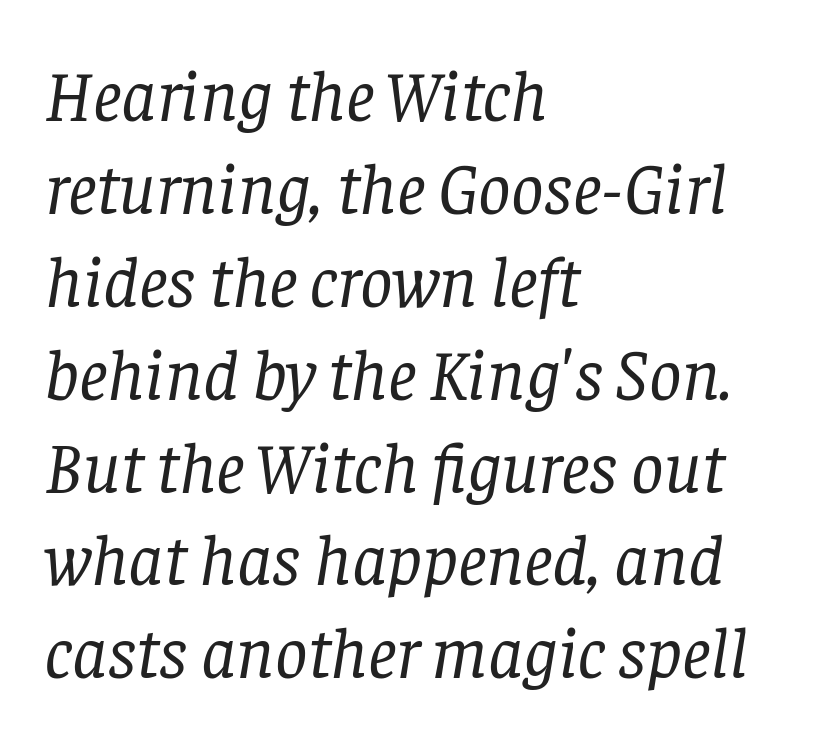
Q: Is the text bold? A: No.
Q: Is the text italic (slanted)? A: Yes, it leans right by about 8 degrees.
Q: Is the typeface a serif or a sans-serif typeface? A: Serif.
Q: Is the text underlined? A: No.
Q: How is the paragraph aligned? A: Left-aligned.
Q: Is the spacing between letters normal or unusually wide? A: Normal.
Q: Is the spacing between lines tight, normal or loose? A: Normal.
Q: Width (condensed, normal, or wide)? A: Normal.
Q: Stroke contrast? A: Low.
Q: x-height? A: Large.
Q: Monospaced? A: No.
